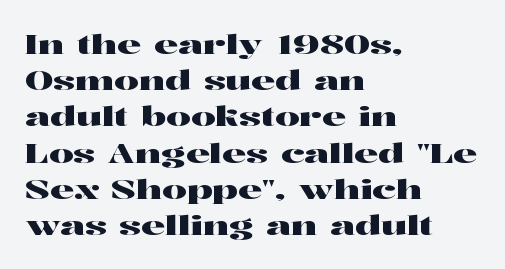
A normal amount of white space separates one row of letters from the next. Rendered with straight, roman letterforms. Rule under the text: the space is simply empty. Glyph-to-glyph distance matches everyday printed text. Horizontal alignment here is leftward, the default for most running prose.
